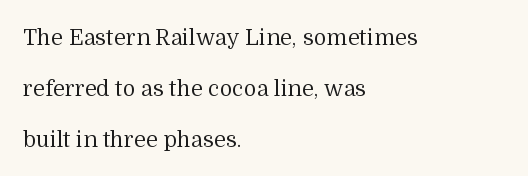
Reading down the column, the eye jumps a long way to each next line. Designer's note — italics off, roman on. Nothing unusual about the tracking: characters are spaced as the font intends. Weight class: somewhere from thin through regular.
